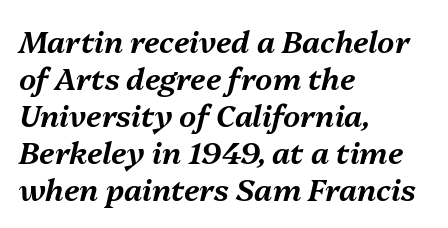
Think of a printed novel: that variable character pitch is what you see here. The lettering tilts uniformly, giving the passage an italic look. Words appear dense and cohesive because spacing is normal. Only glyphs here, with clear space below each row.
